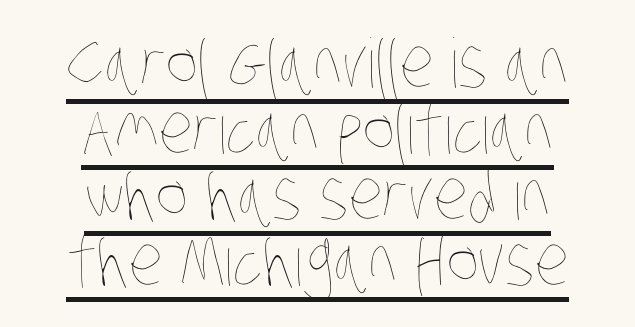
Here the glyphs are tracked normally, forming tight word shapes. Proportional: the letters do not fall into vertical columns. This block would grow much taller if given ordinary leading; it's compressed now. Notice how the passage keeps no hard edge, just a central spine.
